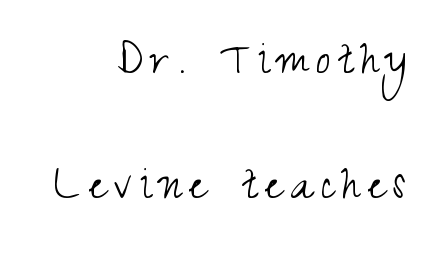
The image shows 52 px light, condensed sans-serif type, upright; set right-aligned, loose line spacing (2.4x), not underlined; medium stroke contrast and a small x-height.
